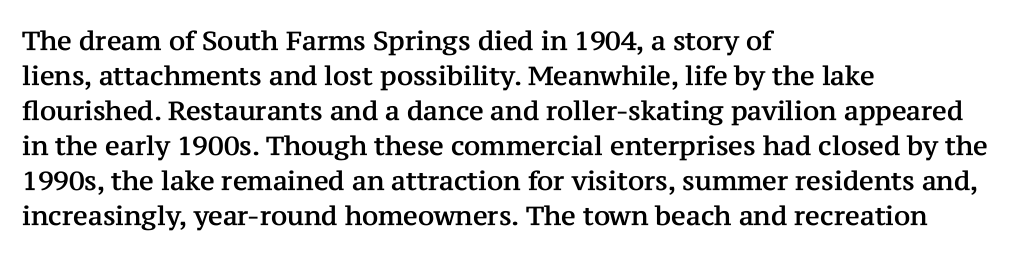
The image shows 26 px text type, upright; set left-aligned, normal line spacing (1.35x), normal letter spacing, not underlined.
